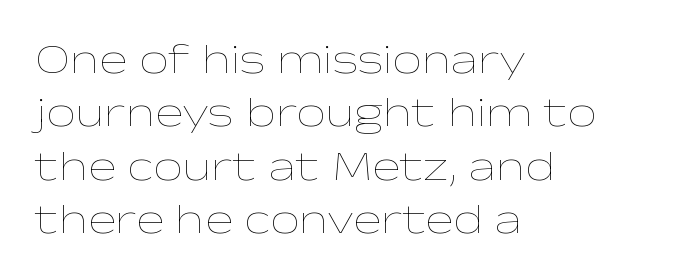
Underline: absent. A typesetter would call this zero additional tracking. Typeset ragged right — the left edge is the straight one. No chunkiness to these letters — they're not bold. Here the designer chose a conventional face with non-uniform glyph widths. The typography opts for an upright posture over an oblique one.
